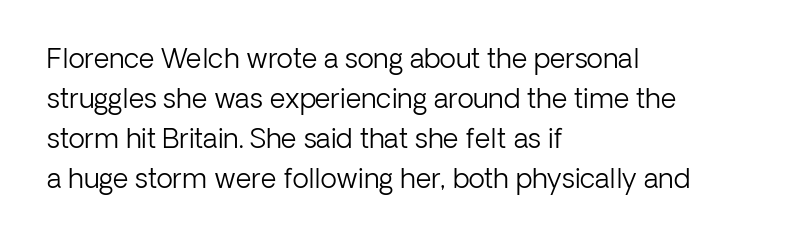
Q: Is the text bold? A: No.
Q: Is the text italic (slanted)? A: No, it is upright.
Q: Is the text underlined? A: No.
Q: How is the paragraph aligned? A: Left-aligned.
Q: Is the spacing between letters normal or unusually wide? A: Normal.
Q: Is the spacing between lines tight, normal or loose? A: Normal.
